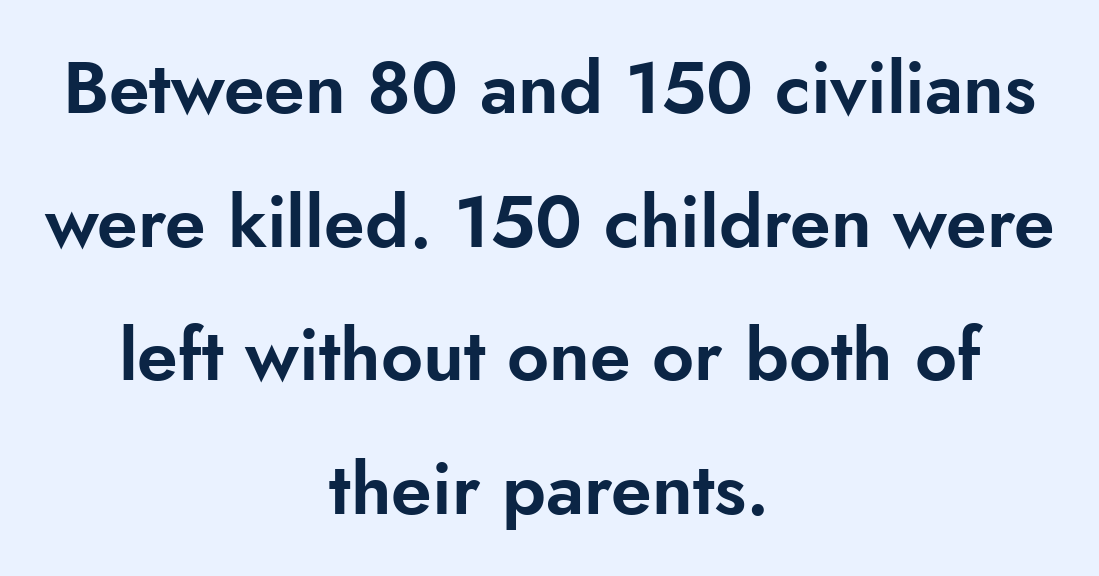
Students, note that the glyphs here touch the page at normal intervals. It's the straight-up-and-down kind of type. The passage is arranged like a title page — every line centered. The gap between lines stays unmarked. Stroke terminals: plain, sans-serif.
